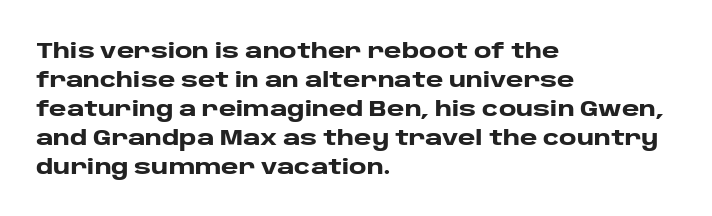
The lines are quadded left. These lines keep a tight, regular rhythm from letter to letter. The gap between lines stays unmarked. It's the straight-up-and-down kind of type. The rendering uses a moderate line-height, typical for paragraphs. Pretty heavy lettering here — definitely bold.
